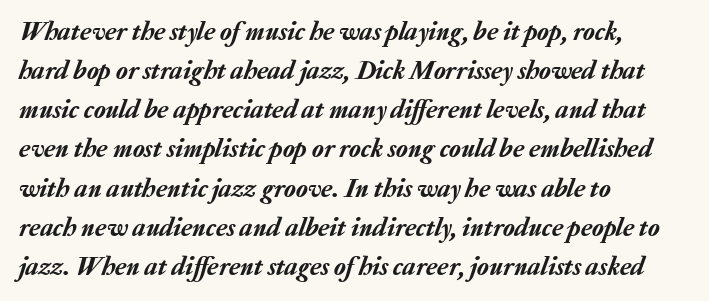
The ragged edge is on the right, which tells us the setting is flush left. The whole block is typeset with a tilt. Descenders hang freely into open space. In terms of leading, this rendering sits right in the middle.
